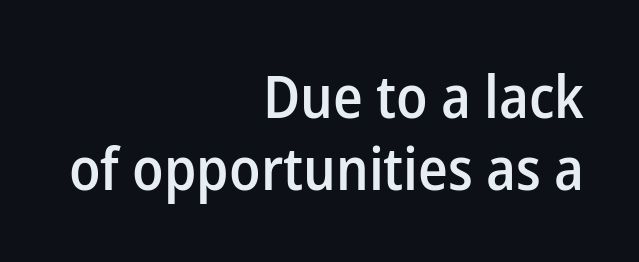
{"serif": "no", "italic": "no", "bold": "semi", "weight": "semibold", "width": "normal", "stroke_contrast": "low", "x_height": "medium", "monospaced": "no", "underline": "no", "align": "right", "line_spacing_ratio": 1.22, "letter_spacing": "normal", "letter_spacing_em": 0.0, "glyph_px": 59}
